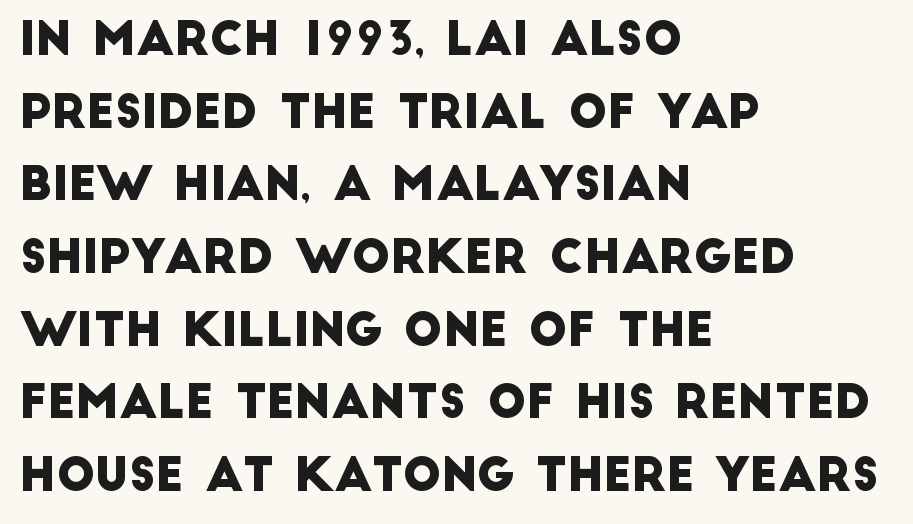
The image shows 46 px sans-serif type; set left-aligned, normal line spacing (1.58x), normal letter spacing, not underlined; low stroke contrast and a large x-height.
